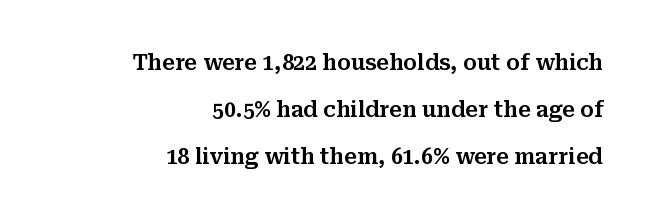
Honestly, there is no underline to notice here at all. The rag falls on the left side of this text block. Is there any slant? The stems are plumb. Students, observe: this is what heavily led, spacious text looks like.
